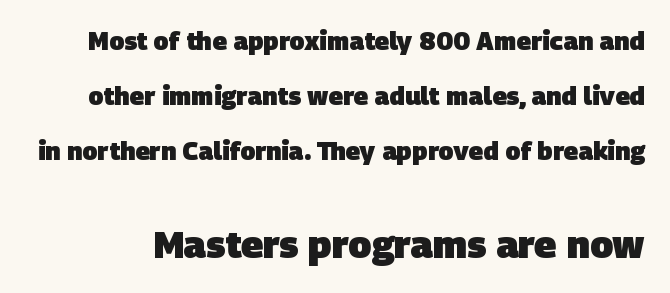
The image shows 38 px heavy sans-serif type; set loose line spacing (2.21x), normal letter spacing, not underlined; the second (bottom) block is 1.52x larger; low stroke contrast and a large x-height.
